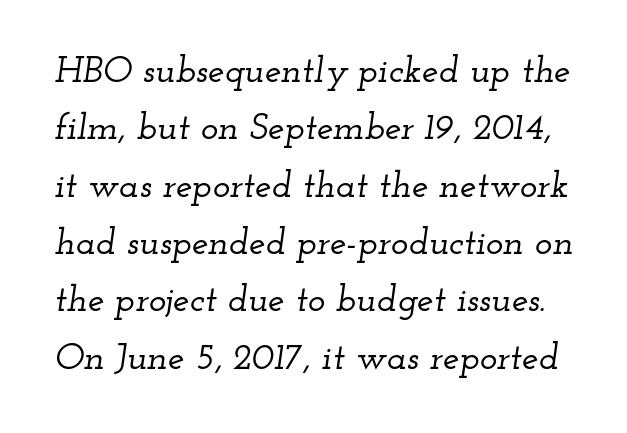
Q: Is the text italic (slanted)? A: Yes, it leans right by about 12 degrees.
Q: Is the typeface a serif or a sans-serif typeface? A: Serif.
Q: Is the text underlined? A: No.
Q: Is the spacing between letters normal or unusually wide? A: Normal.
Q: Is the spacing between lines tight, normal or loose? A: Normal.
Q: Width (condensed, normal, or wide)? A: Wide.
Q: Stroke contrast? A: Low.
Q: x-height? A: Small.
Q: Monospaced? A: No.
